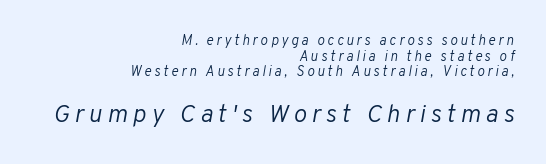
Does the lettering tilt? It does — this is italic. A clean baseline with only descenders dipping below it. The designer dialed line spacing down below the default. Which chunk is bigger? The second one — the bottom block dwarfs the top. In CSS terms this would be text-align: right. The letters look calm and open, with moderate or lighter stems.
